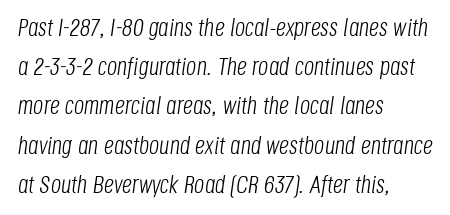
Reading down the column, the eye jumps a familiar distance to each next line. The cut favours lightness, reaching ordinary text weight at its darkest. Characters are canted at an angle relative to the baseline's perpendicular. This rendering uses left alignment, leaving the right contour irregular. The line texture is even and compact thanks to regular tracking. The foot of each line stays bare and open.
